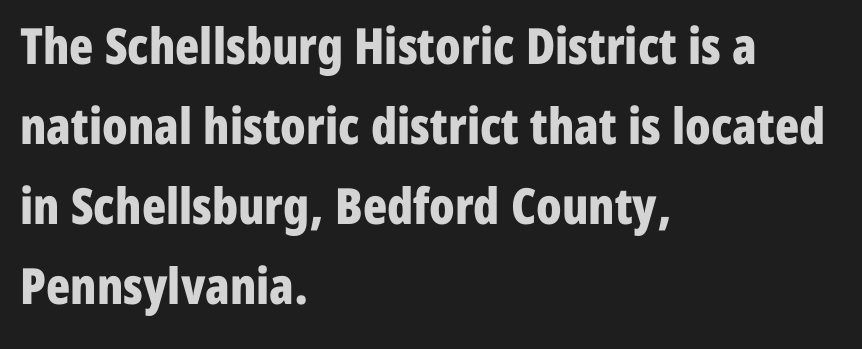
Q: Is the text bold? A: Yes.
Q: Is the text italic (slanted)? A: No, it is upright.
Q: Is the typeface a serif or a sans-serif typeface? A: Sans-serif.
Q: Is the text underlined? A: No.
Q: How is the paragraph aligned? A: Left-aligned.
Q: Is the spacing between letters normal or unusually wide? A: Normal.
Q: Is the spacing between lines tight, normal or loose? A: Normal.
Q: Width (condensed, normal, or wide)? A: Condensed.
Q: Stroke contrast? A: Low.
Q: x-height? A: Medium.
Q: Monospaced? A: No.
